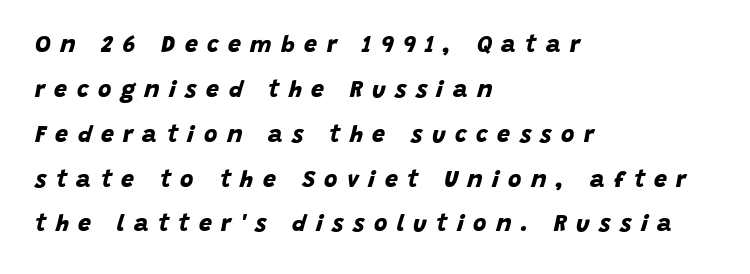
Q: Is the text bold? A: Yes.
Q: Is the text underlined? A: No.
Q: How is the paragraph aligned? A: Left-aligned.
Q: Is the spacing between letters normal or unusually wide? A: Unusually wide.
Q: Is the spacing between lines tight, normal or loose? A: Loose.
